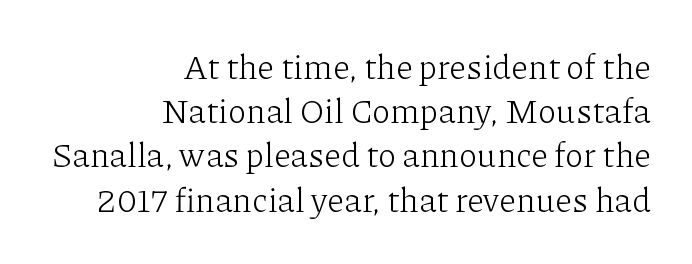
Lines of text with bare space underneath. Ink coverage per letter is moderate at most. Inter-character spacing is left at the font's built-in metrics. Examine the stroke ends and you'll spot serifs. Is the block centered? No — it sits flush against the right margin. The type sits square on the baseline with zero lean.
